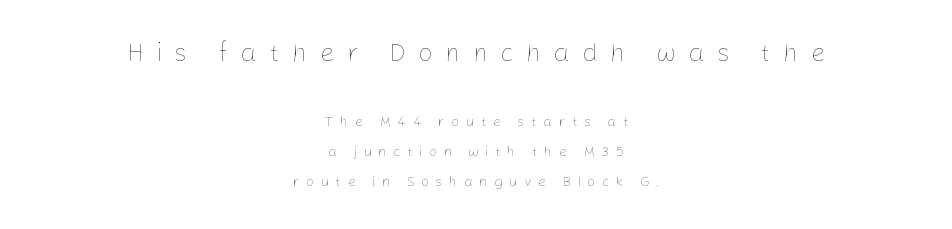
The vertical gap from one line to the next is large. The rendering inserts visible extra space after every character. Top chunk: large. Bottom chunk: small. If you folded the block vertically in half, each line would mirror itself in length. Do the letters lean? They stand straight. Clear beneath every line of the passage.
